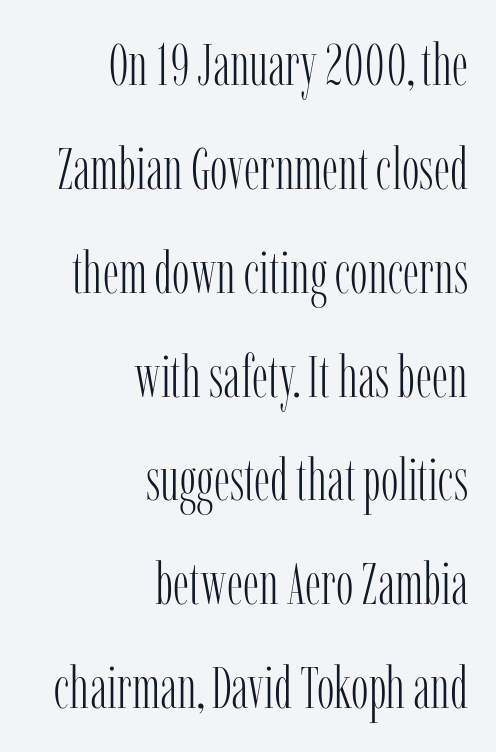
The image shows 59 px light, condensed serif type, upright; set right-aligned, line spacing 1.76x, normal letter spacing, not underlined; low stroke contrast and a medium x-height.
